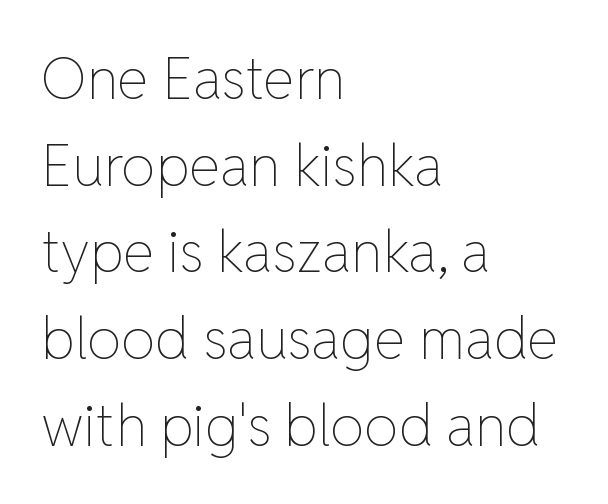
The image shows 57 px thin type, upright; set left-aligned, normal line spacing (1.52x), normal letter spacing, not underlined; low stroke contrast and a medium x-height.
